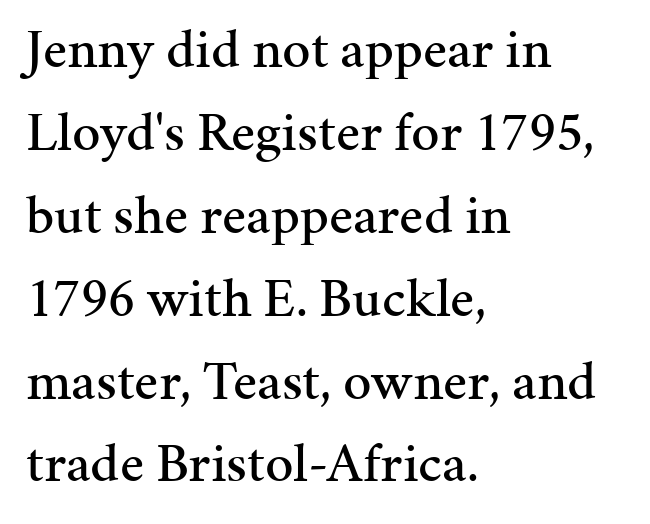
The image shows 56 px serif type, upright; set left-aligned, normal line spacing (1.48x), normal letter spacing, not underlined; medium stroke contrast and a medium x-height.
